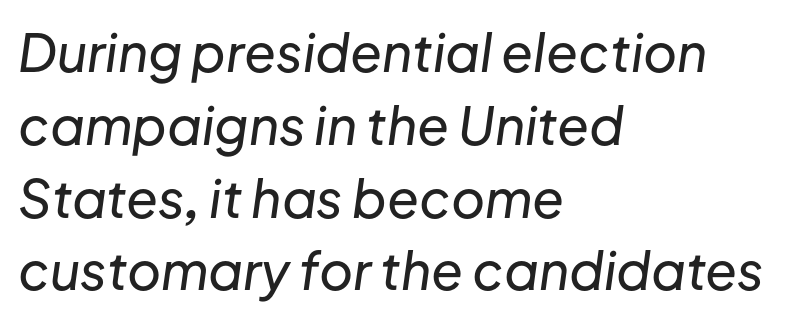
{"italic": "yes", "lean": "right", "slant_degrees": 8, "width": "normal", "stroke_contrast": "low", "x_height": "medium", "monospaced": "no", "underline": "no", "align": "left", "line_spacing": "normal", "line_spacing_ratio": 1.4, "letter_spacing": "normal", "letter_spacing_em": 0.0, "glyph_px": 52}
